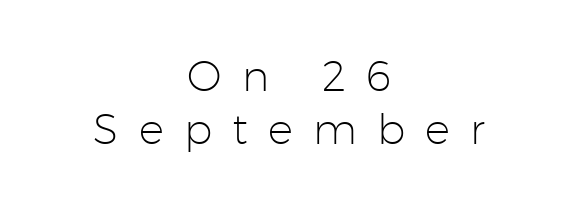
Q: Is the text bold? A: No.
Q: Is the text italic (slanted)? A: No, it is upright.
Q: Is the typeface a serif or a sans-serif typeface? A: Sans-serif.
Q: Is the text underlined? A: No.
Q: How is the paragraph aligned? A: Centered.
Q: Is the spacing between letters normal or unusually wide? A: Unusually wide.
Q: Is the spacing between lines tight, normal or loose? A: Normal.
Q: Width (condensed, normal, or wide)? A: Normal.
Q: Stroke contrast? A: Low.
Q: x-height? A: Medium.
Q: Monospaced? A: No.
